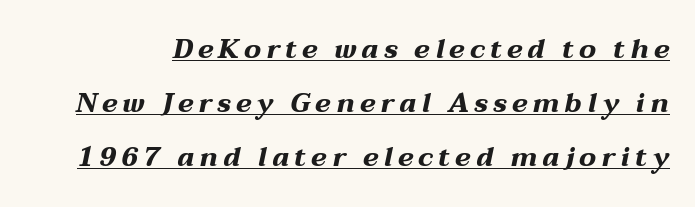
{"italic": "yes", "lean": "right", "slant_degrees": 12, "bold": "yes", "underline": "yes", "line_spacing": "loose", "line_spacing_ratio": 2.0, "glyph_px": 27}
